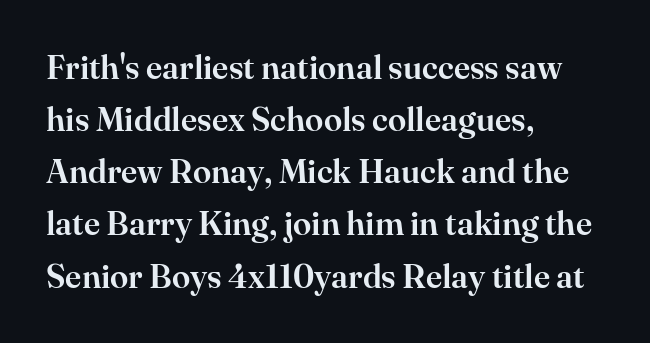
The image shows 33 px serif type, upright; set left-aligned, normal line spacing (1.58x), normal letter spacing, not underlined; high stroke contrast and a small x-height.
